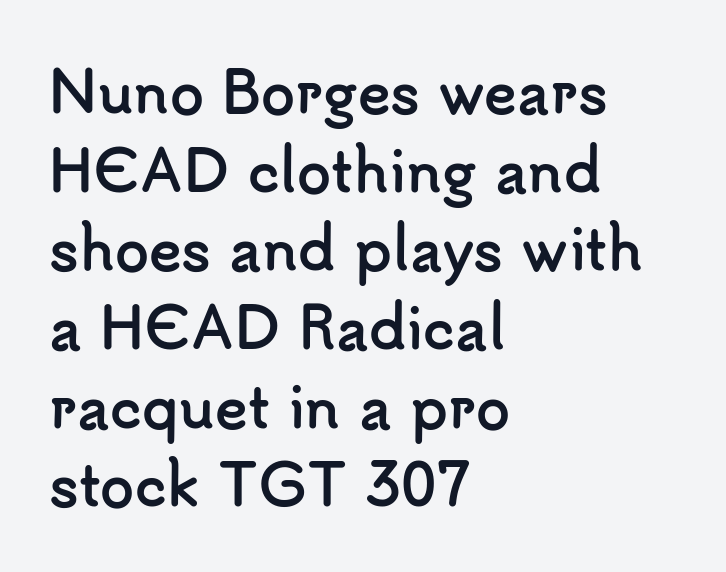
Interline gaps are of average width in this sample. Notice how thick the strokes are: this is what a full bold looks like. A typesetter would call this proportional, since set widths differ per character. This rendering employs a face without finishing strokes, i.e., a sans-serif. Glyph-to-glyph distance matches everyday printed text.
